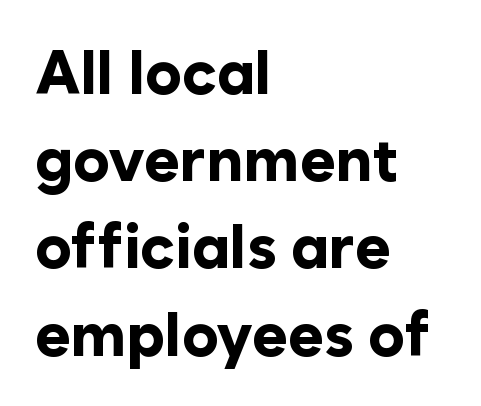
Letters rest on an invisible, unmarked baseline. If you drew a line through each stem, it would be perfectly vertical. Leading matches the norm, producing a regular column. Visually the block forms a straight wall on the left and a jagged coastline on the right. Typographically, this falls in the sans-serif category.
